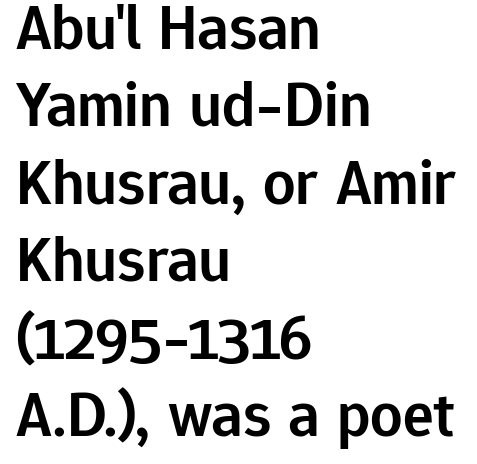
The image shows 64 px semibold sans-serif type, upright; set left-aligned, line spacing 1.21x, normal letter spacing, not underlined; low stroke contrast and a medium x-height.
